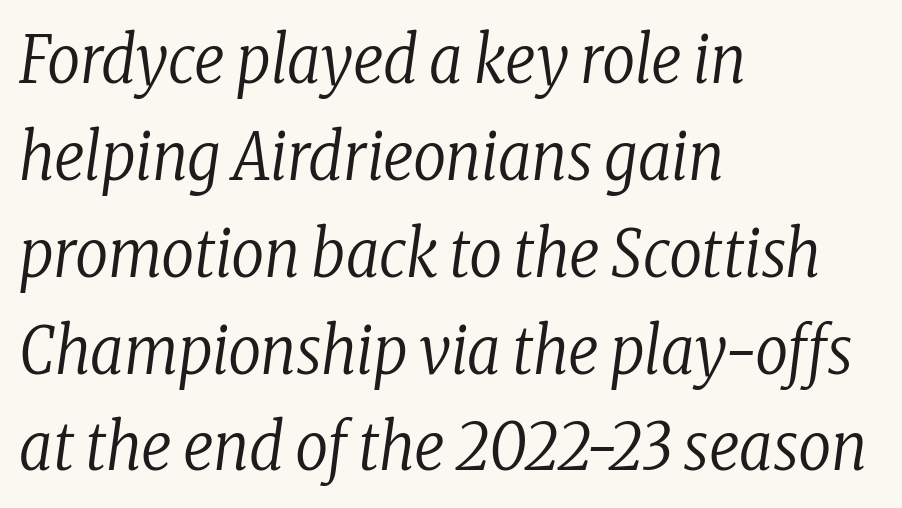
{"serif": "yes", "italic": "yes", "lean": "right", "slant_degrees": 8, "bold": "no", "weight": "regular", "width": "condensed", "stroke_contrast": "low", "x_height": "medium", "monospaced": "no", "underline": "no", "align": "left", "line_spacing": "normal", "line_spacing_ratio": 1.49, "letter_spacing": "normal", "letter_spacing_em": 0.0, "glyph_px": 65}
